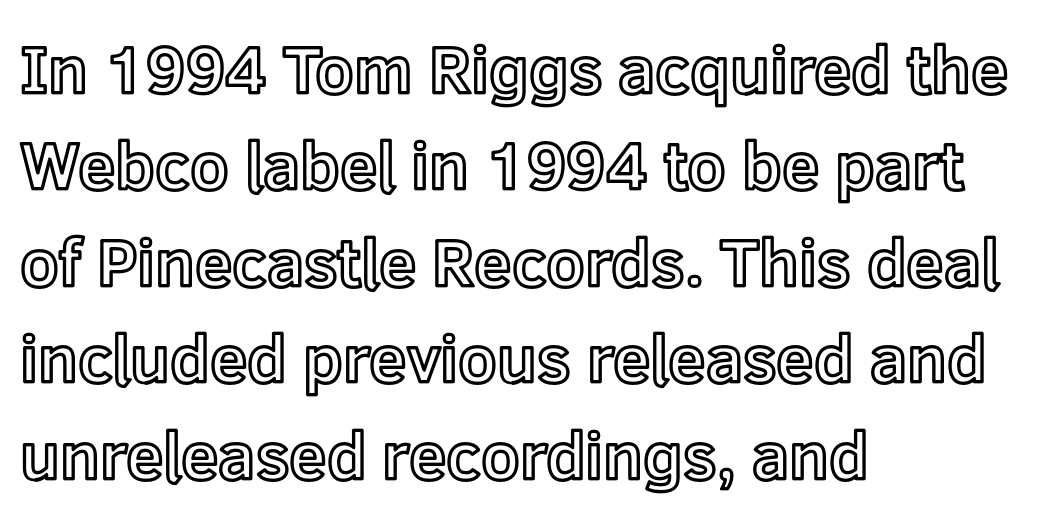
The image shows 67 px text type, upright; set left-aligned, normal line spacing (1.44x), normal letter spacing, not underlined; a medium x-height.
